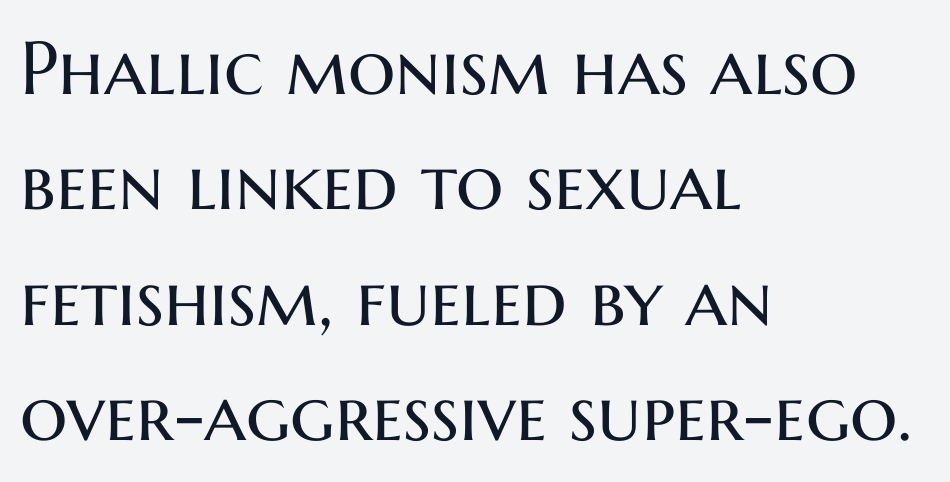
This sample uses an upright cut, with every glyph sitting square on the baseline. Honestly, the row spacing looks completely unremarkable. The rendering anchors every line to the left-hand side. You could not count columns in this text — the font is proportionally spaced. Descender tails drop into unmarked territory. Standard letterfit; no display-style spreading of the glyphs.
